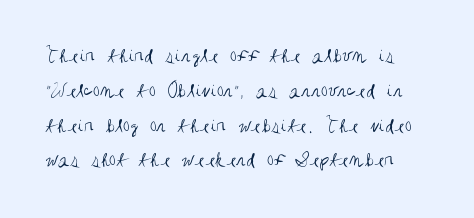
{"bold": "no", "underline": "no", "line_spacing": "normal", "line_spacing_ratio": 1.58, "letter_spacing": "normal", "letter_spacing_em": 0.0, "glyph_px": 22}
